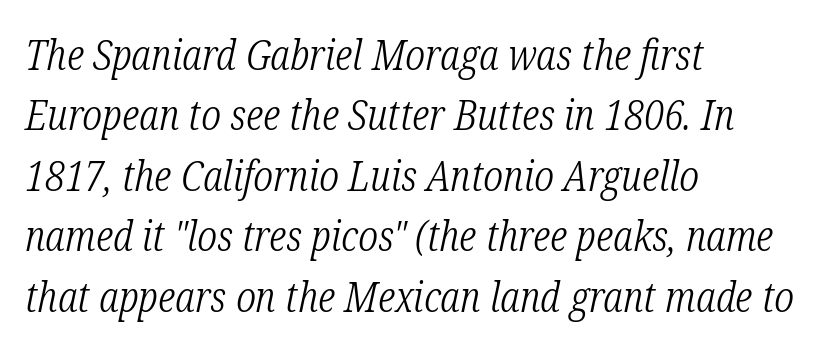
Q: Is the text bold? A: No.
Q: Is the text italic (slanted)? A: Yes, it leans right by about 12 degrees.
Q: Is the typeface a serif or a sans-serif typeface? A: Serif.
Q: Is the text underlined? A: No.
Q: How is the paragraph aligned? A: Left-aligned.
Q: Is the spacing between letters normal or unusually wide? A: Normal.
Q: Is the spacing between lines tight, normal or loose? A: Normal.
Q: Width (condensed, normal, or wide)? A: Condensed.
Q: Stroke contrast? A: Low.
Q: x-height? A: Medium.
Q: Monospaced? A: No.
